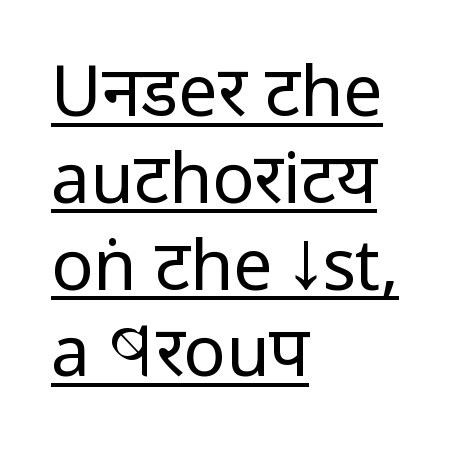
Q: Is the text bold? A: No.
Q: Is the text italic (slanted)? A: No, it is upright.
Q: Is the typeface a serif or a sans-serif typeface? A: Sans-serif.
Q: Is the text underlined? A: Yes.
Q: How is the paragraph aligned? A: Left-aligned.
Q: Is the spacing between letters normal or unusually wide? A: Normal.
Q: Width (condensed, normal, or wide)? A: Condensed.
Q: Stroke contrast? A: Low.
Q: x-height? A: Large.
Q: Monospaced? A: No.
